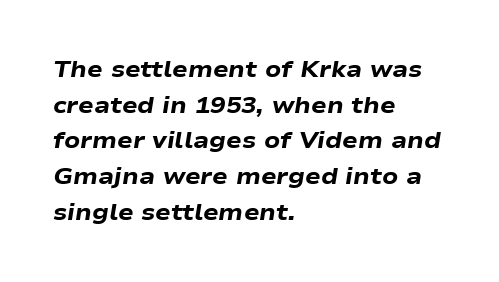
Q: Is the text bold? A: Yes.
Q: Is the text italic (slanted)? A: Yes, it leans right by about 9 degrees.
Q: Is the text underlined? A: No.
Q: How is the paragraph aligned? A: Left-aligned.
Q: Is the spacing between letters normal or unusually wide? A: Normal.
Q: Is the spacing between lines tight, normal or loose? A: Normal.
